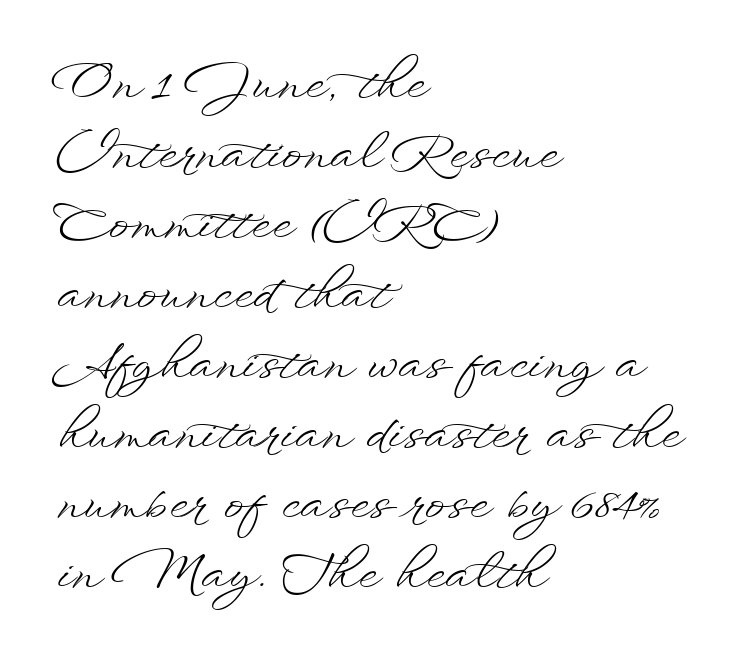
The image shows 49 px light, wide type; set left-aligned, normal line spacing (1.43x), normal letter spacing, not underlined; low stroke contrast and a small x-height.
